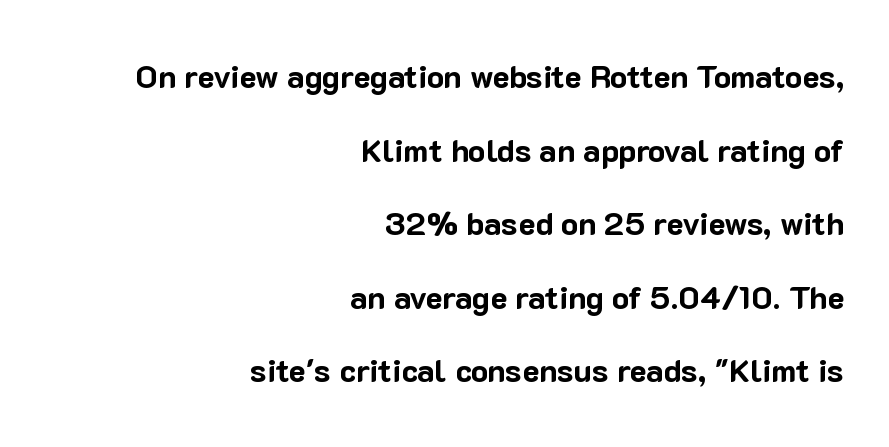
Q: Is the text bold? A: Yes.
Q: Is the text italic (slanted)? A: No, it is upright.
Q: Is the typeface a serif or a sans-serif typeface? A: Sans-serif.
Q: Is the text underlined? A: No.
Q: How is the paragraph aligned? A: Right-aligned.
Q: Is the spacing between letters normal or unusually wide? A: Normal.
Q: Is the spacing between lines tight, normal or loose? A: Loose.
Q: Width (condensed, normal, or wide)? A: Normal.
Q: Stroke contrast? A: Low.
Q: x-height? A: Medium.
Q: Monospaced? A: No.
